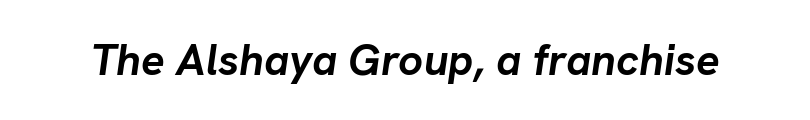
Stroke thickness is high; the sample reads as a true bold. Tracking value appears to be zero — textbook default spacing. This is oblique type, the kind used for emphasis or titles. These lines are rendered in a variable-pitch font.
